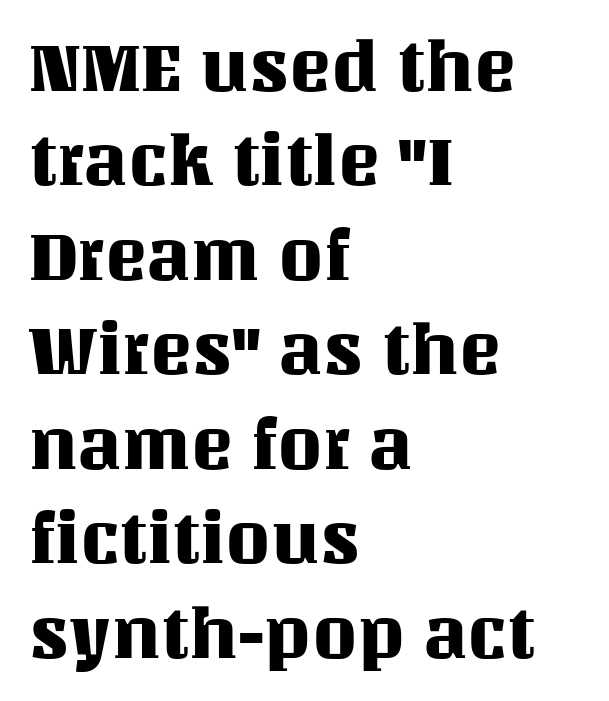
{"italic": "no", "width": "normal", "stroke_contrast": "medium", "x_height": "large", "monospaced": "no", "underline": "no", "align": "left", "line_spacing": "normal", "line_spacing_ratio": 1.33, "letter_spacing": "normal", "letter_spacing_em": 0.0, "glyph_px": 71}
